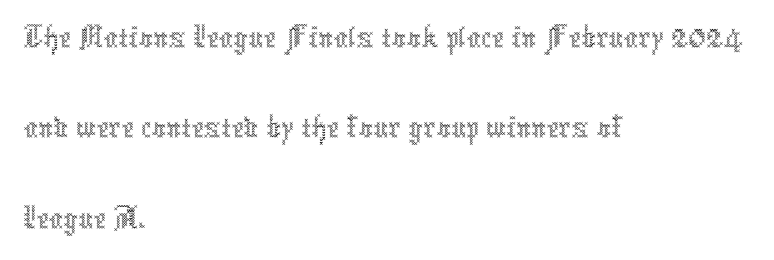
The image shows 70 px thin, condensed type, upright; set left-aligned, normal line spacing (1.29x), normal letter spacing, not underlined; a medium x-height.
